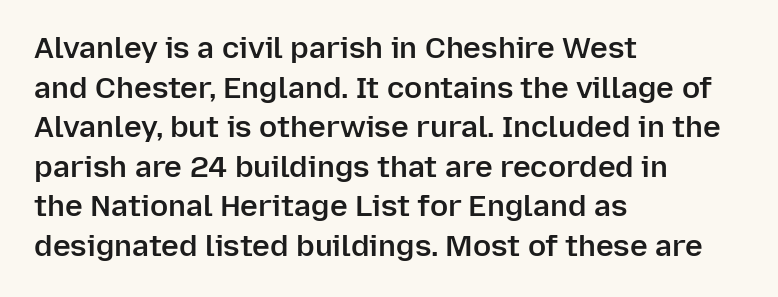
{"serif": "no", "italic": "no", "bold": "semi", "weight": "semibold", "width": "normal", "stroke_contrast": "low", "x_height": "medium", "monospaced": "no", "underline": "no", "align": "left", "line_spacing": "normal", "line_spacing_ratio": 1.32, "letter_spacing": "normal", "letter_spacing_em": 0.0, "glyph_px": 30}
